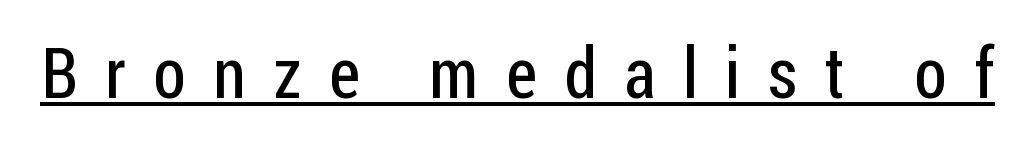
Q: Is the text bold? A: No.
Q: Is the text italic (slanted)? A: No, it is upright.
Q: Is the typeface a serif or a sans-serif typeface? A: Sans-serif.
Q: Is the text underlined? A: Yes.
Q: Is the spacing between letters normal or unusually wide? A: Unusually wide.
Q: Width (condensed, normal, or wide)? A: Condensed.
Q: Stroke contrast? A: Low.
Q: x-height? A: Medium.
Q: Monospaced? A: No.
